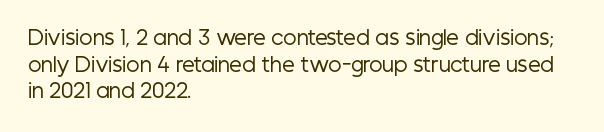
{"italic": "no", "bold": "no", "underline": "no", "align": "left", "line_spacing": "normal", "line_spacing_ratio": 1.33, "letter_spacing": "normal", "letter_spacing_em": 0.0, "glyph_px": 20}
